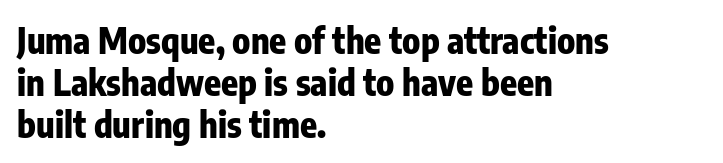
In terms of letterform style, serifs are entirely absent. What stands out about the letter spacing? Nothing — it is the standard amount. The characters look thick and weighty, a clear bold. Is there any slant? The stems are plumb.
